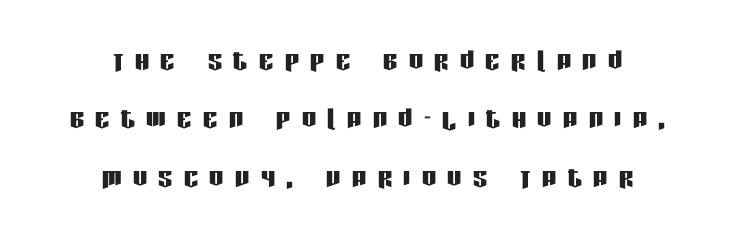
Underline: absent. This block has exactly the height ordinary leading produces. The tracking jumps out immediately: characters are airy and widely separated. Leftover space on each line is divided equally before and after the words.
